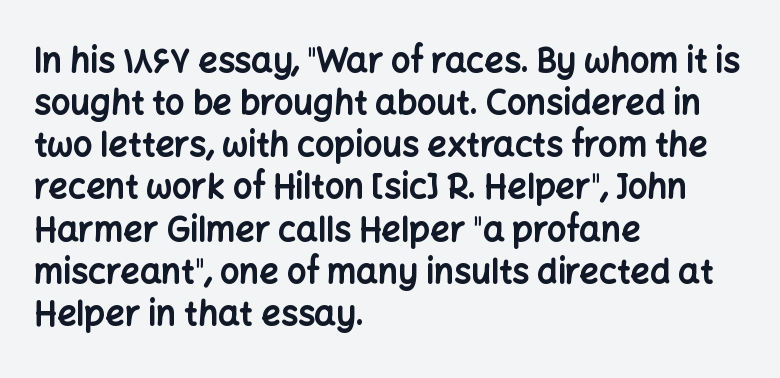
Q: Is the text bold? A: Yes.
Q: Is the text italic (slanted)? A: No, it is upright.
Q: Is the typeface a serif or a sans-serif typeface? A: Sans-serif.
Q: Is the text underlined? A: No.
Q: How is the paragraph aligned? A: Left-aligned.
Q: Is the spacing between letters normal or unusually wide? A: Normal.
Q: Width (condensed, normal, or wide)? A: Normal.
Q: Stroke contrast? A: Low.
Q: x-height? A: Medium.
Q: Monospaced? A: No.
